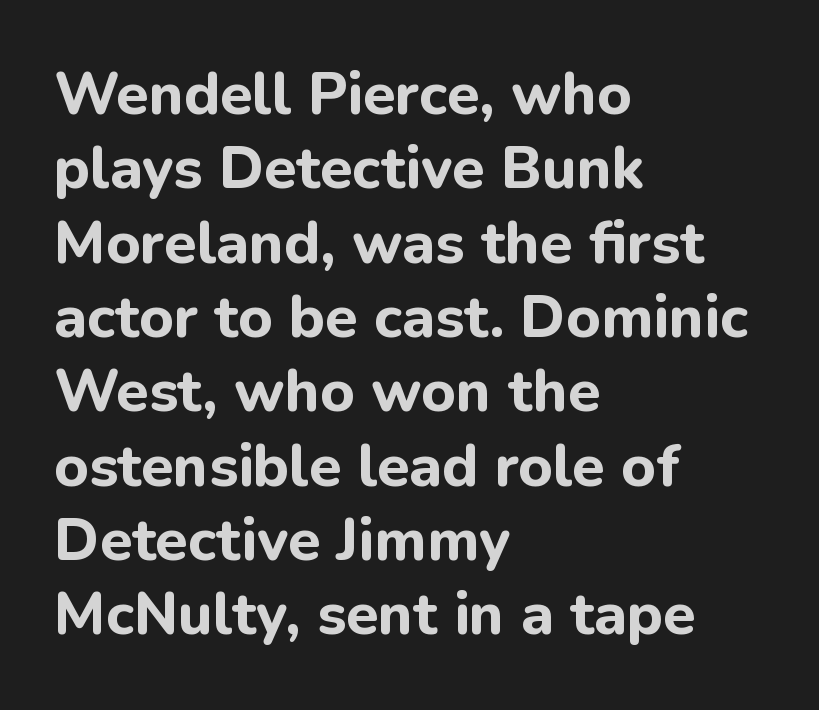
Students, this is bold: see how much ink each stroke carries. The rendering uses natural spacing where letterforms have individual widths. One-word summary of the alignment: left. Does the type have serifs? No, each stem ends abruptly. The passage shown stacks its lines at a standard gap. A roman cut, with each character standing at attention.
